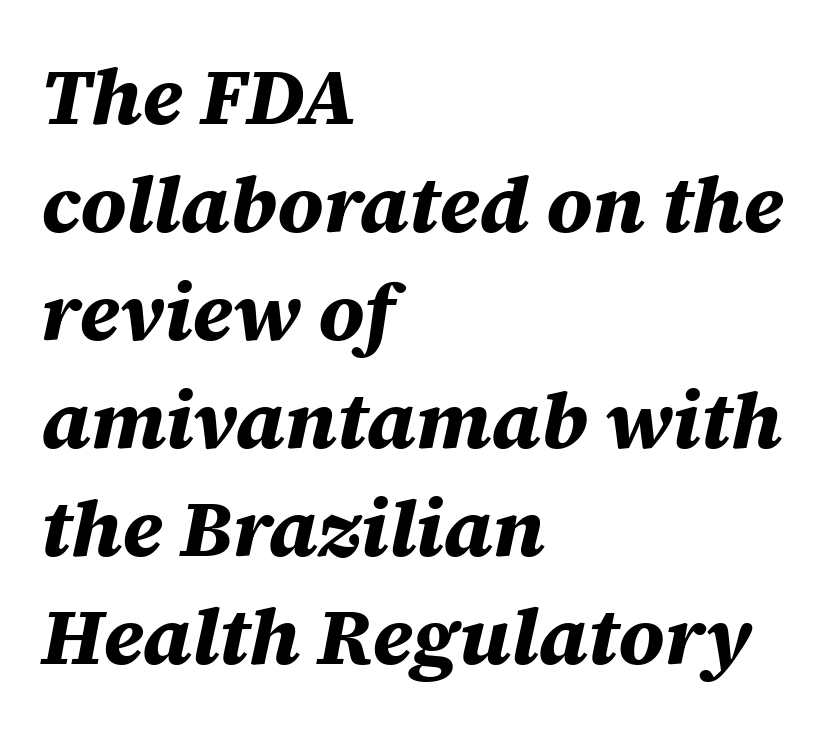
An italicized treatment has been applied to the whole sample. The rendering anchors every line to the left-hand side. Does the leading feel generous? No, just average. The string is rendered with underlining switched off. A typesetter would call this zero additional tracking.
